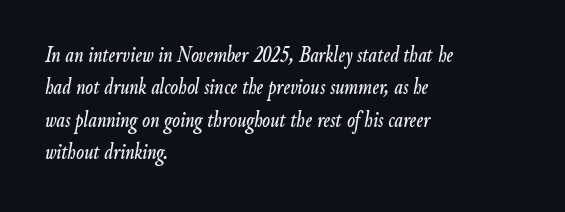
Just letters on the line, the space beneath them empty. One glance says typical: line gaps are just what's usual. Is the letter spacing exaggerated? No — it looks like the ordinary default. Line beginnings align vertically; line endings do not. If you drew a line through each stem, it would be angled.
